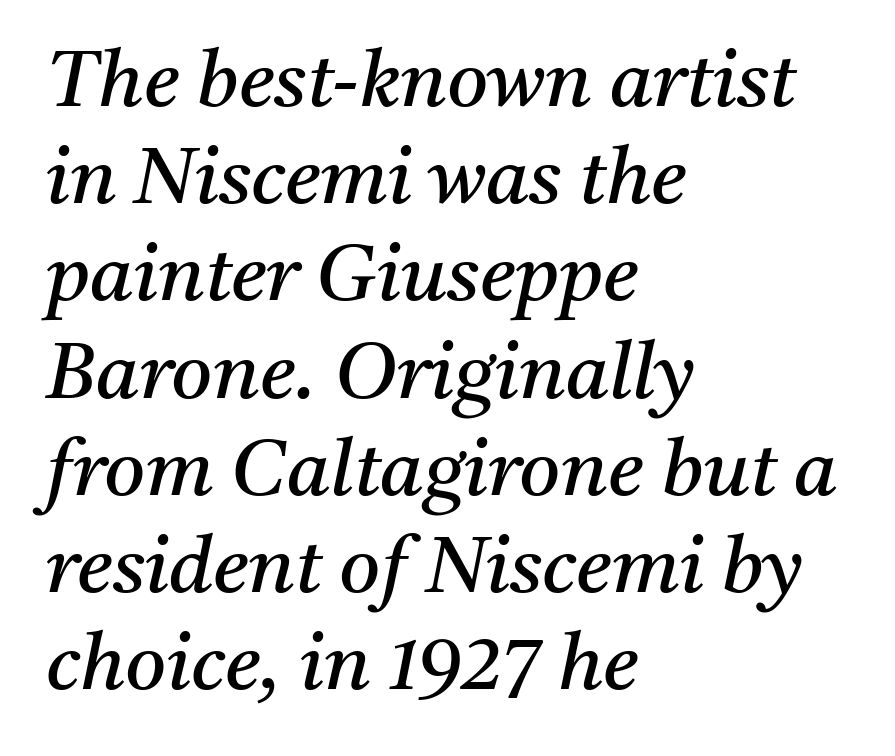
Q: Is the text bold? A: No.
Q: Is the text italic (slanted)? A: Yes, it leans right by about 11 degrees.
Q: Is the typeface a serif or a sans-serif typeface? A: Serif.
Q: Is the text underlined? A: No.
Q: How is the paragraph aligned? A: Left-aligned.
Q: Is the spacing between letters normal or unusually wide? A: Normal.
Q: Width (condensed, normal, or wide)? A: Normal.
Q: Stroke contrast? A: Medium.
Q: x-height? A: Medium.
Q: Monospaced? A: No.
